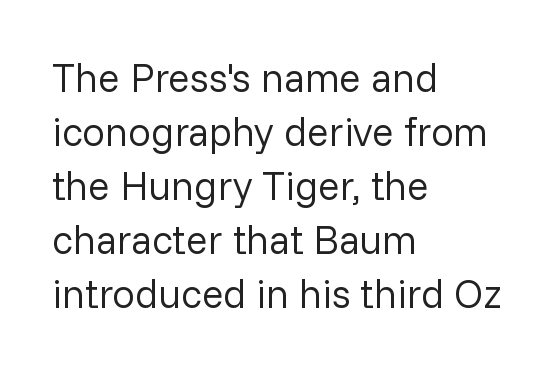
Each word holds together tightly as a unit, with standard inter-letter gaps. The rendering uses natural spacing where letterforms have individual widths. No chunkiness to these letters — they're not bold. This sample is left-justified, so line endings fall wherever the words run out.
